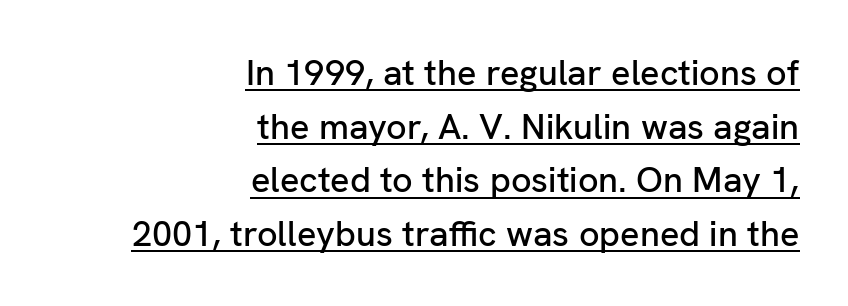
The image shows 36 px sans-serif type, upright; set right-aligned, normal line spacing (1.49x), normal letter spacing, underlined; low stroke contrast and a medium x-height.
